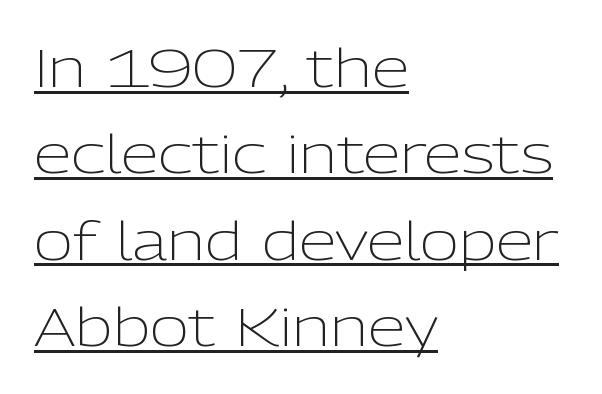
The image shows 54 px light sans-serif type, upright; set left-aligned, normal line spacing (1.6x), normal letter spacing, underlined; low stroke contrast and a medium x-height.
